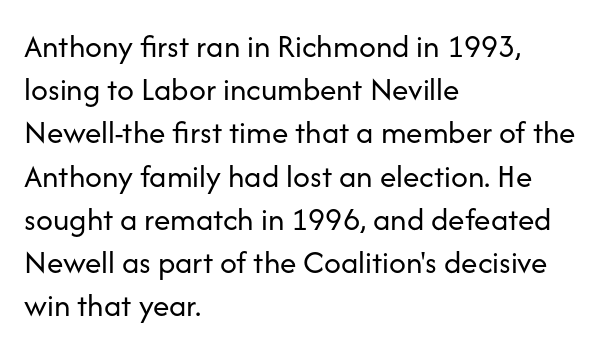
{"serif": "no", "italic": "no", "bold": "no", "weight": "regular", "width": "normal", "stroke_contrast": "low", "x_height": "medium", "monospaced": "no", "underline": "no", "align": "left", "line_spacing": "normal", "line_spacing_ratio": 1.31, "letter_spacing": "normal", "letter_spacing_em": 0.0, "glyph_px": 33}
